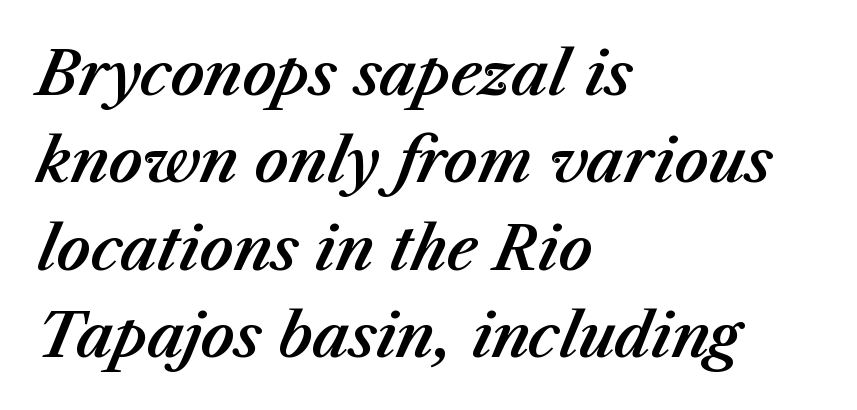
{"italic": "yes", "lean": "right", "slant_degrees": 23, "width": "normal", "stroke_contrast": "medium", "x_height": "medium", "monospaced": "no", "underline": "no", "align": "left", "line_spacing": "normal", "line_spacing_ratio": 1.48, "letter_spacing": "normal", "letter_spacing_em": 0.0, "glyph_px": 59}
